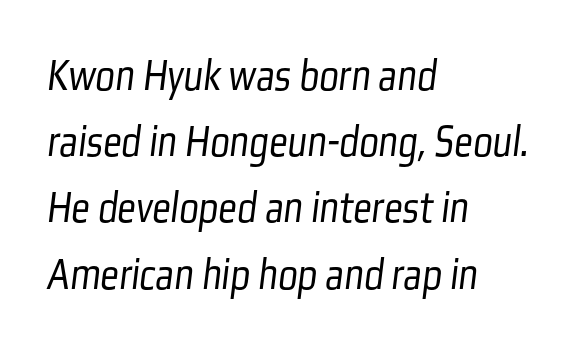
Q: Is the text bold? A: No.
Q: Is the typeface a serif or a sans-serif typeface? A: Sans-serif.
Q: Is the text underlined? A: No.
Q: How is the paragraph aligned? A: Left-aligned.
Q: Is the spacing between letters normal or unusually wide? A: Normal.
Q: Is the spacing between lines tight, normal or loose? A: Normal.
Q: Width (condensed, normal, or wide)? A: Condensed.
Q: Stroke contrast? A: Low.
Q: x-height? A: Medium.
Q: Monospaced? A: No.
